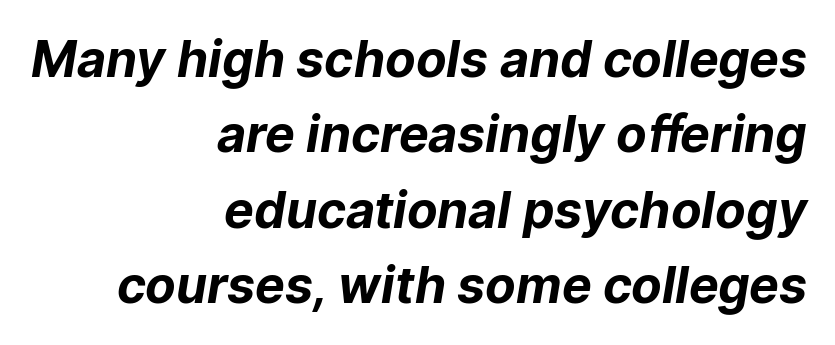
The image shows 50 px bold sans-serif type; set right-aligned, normal line spacing (1.51x), normal letter spacing, not underlined; low stroke contrast and a medium x-height.
